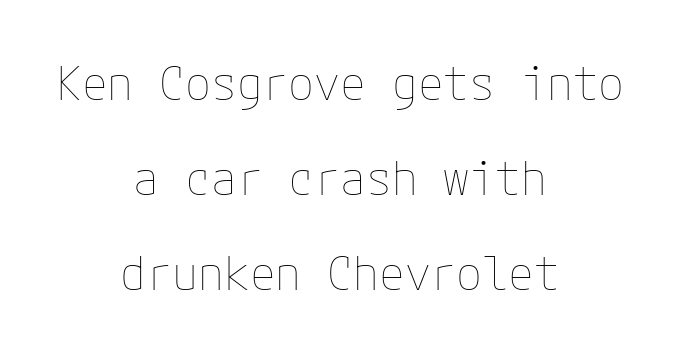
The specimen reads as upright at a glance. Where is the straight margin? There isn't one; the lines are centered. Baseline-to-baseline distance is far greater than the letter height. Decoration check: the copy has no underline. A light-to-regular cut is what we see here.
